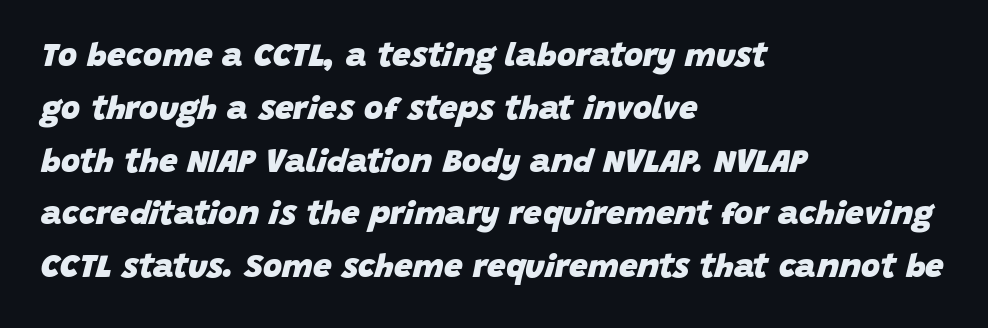
Q: Is the text bold? A: Yes.
Q: Is the text italic (slanted)? A: Yes, it leans right by about 15 degrees.
Q: Is the text underlined? A: No.
Q: How is the paragraph aligned? A: Left-aligned.
Q: Is the spacing between letters normal or unusually wide? A: Normal.
Q: Is the spacing between lines tight, normal or loose? A: Normal.
Q: Width (condensed, normal, or wide)? A: Normal.
Q: Stroke contrast? A: Low.
Q: x-height? A: Large.
Q: Monospaced? A: No.
